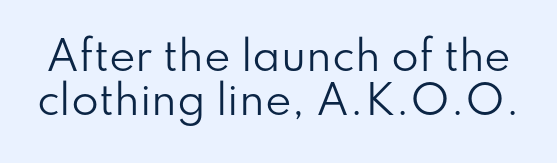
{"serif": "no", "italic": "no", "bold": "no", "weight": "regular", "width": "normal", "stroke_contrast": "low", "x_height": "small", "monospaced": "no", "underline": "no", "line_spacing": "tight", "line_spacing_ratio": 1.11, "letter_spacing": "normal", "letter_spacing_em": 0.0, "glyph_px": 40}
